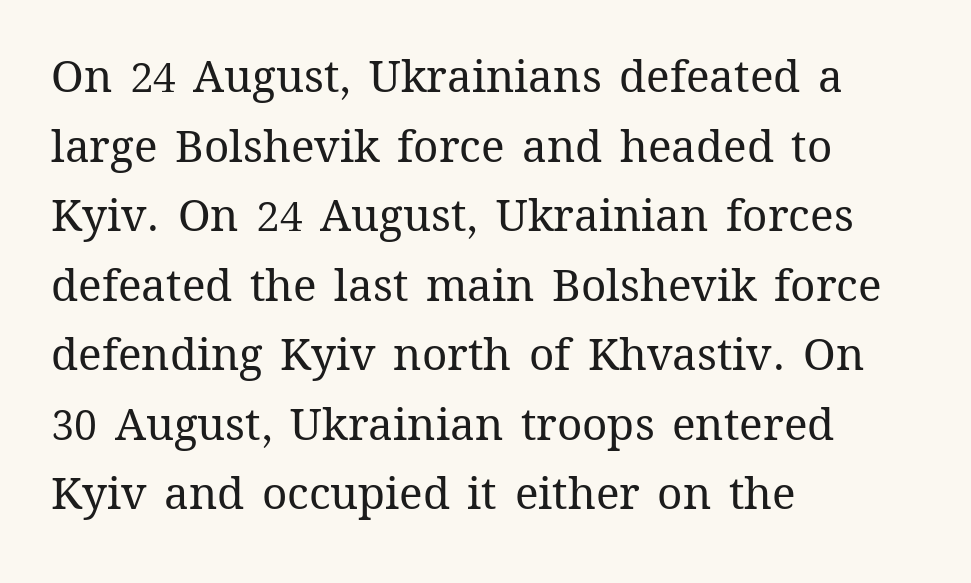
{"italic": "no", "bold": "no", "weight": "regular", "width": "normal", "stroke_contrast": "medium", "x_height": "medium", "monospaced": "no", "underline": "no", "align": "left", "line_spacing": "normal", "line_spacing_ratio": 1.58, "letter_spacing": "normal", "letter_spacing_em": 0.0, "glyph_px": 44}
